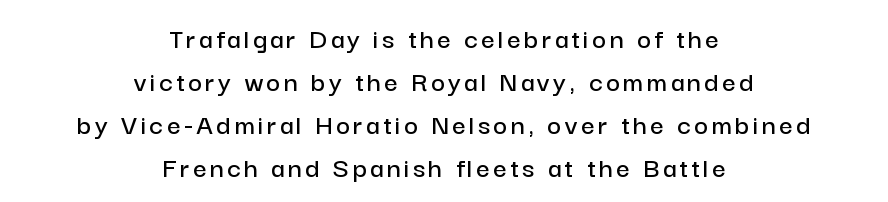
The image shows 30 px sans-serif type, upright; set centered, normal line spacing (1.43x), not underlined; low stroke contrast and a medium x-height.
